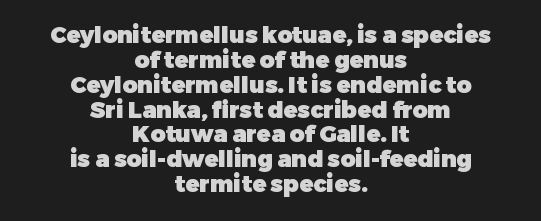
Q: Is the text bold? A: Yes.
Q: Is the text italic (slanted)? A: No, it is upright.
Q: Is the text underlined? A: No.
Q: How is the paragraph aligned? A: Centered.
Q: Is the spacing between letters normal or unusually wide? A: Normal.
Q: Is the spacing between lines tight, normal or loose? A: Tight.
